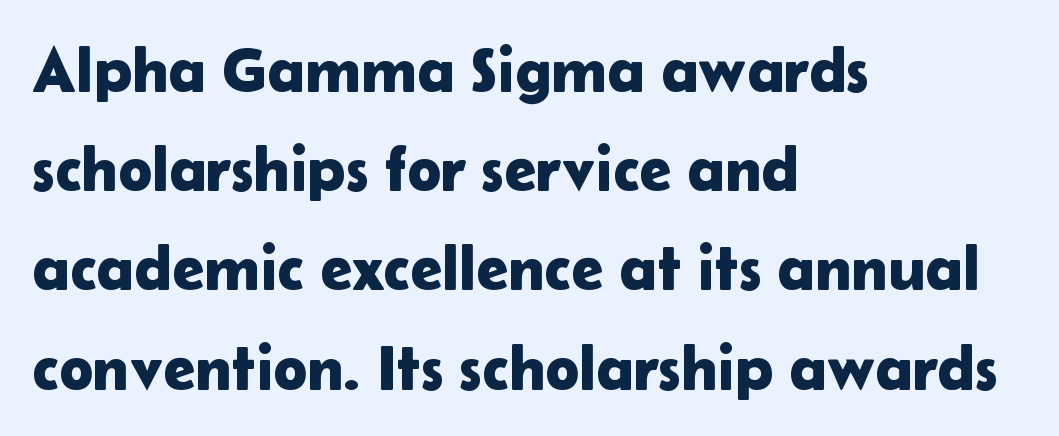
This sample uses an upright cut, with every glyph sitting square on the baseline. The type is set solid horizontally, with unmodified tracking. Grotesque or geometric, the face here clearly has no serifs. Where is the straight margin? On the left.
